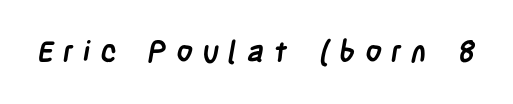
The image shows 29 px semibold, condensed sans-serif type; set unusually wide letter spacing (+0.33 em), not underlined; low stroke contrast and a large x-height.
